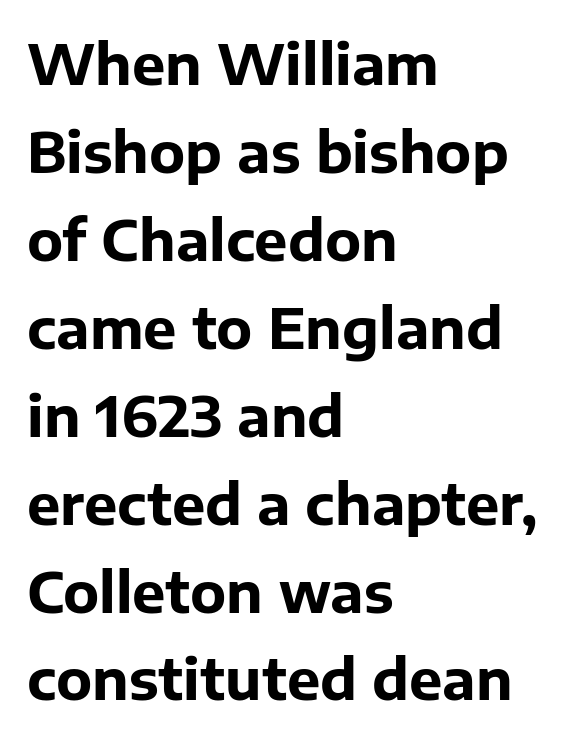
The image shows 56 px bold sans-serif type, upright; set left-aligned, normal line spacing (1.57x), normal letter spacing, not underlined; low stroke contrast and a medium x-height.
